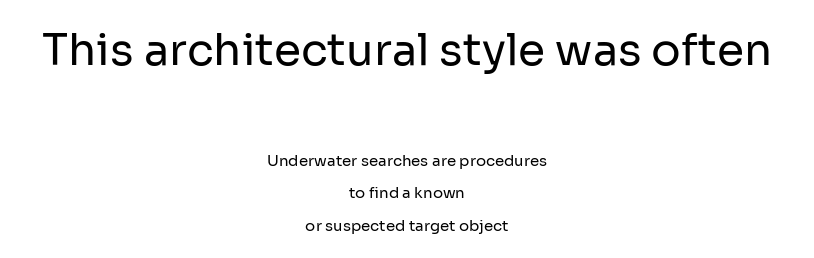
{"serif": "no", "italic": "no", "bold": "no", "weight": "regular", "width": "normal", "stroke_contrast": "low", "x_height": "medium", "monospaced": "no", "underline": "no", "align": "center", "line_spacing": "loose", "line_spacing_ratio": 2.14, "letter_spacing": "normal", "letter_spacing_em": 0.0, "larger_block": "first", "size_ratio": 2.93, "glyph_px": 44}
